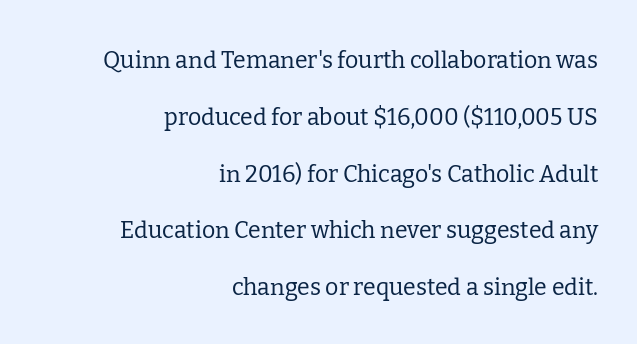
{"italic": "no", "bold": "no", "underline": "no", "align": "right", "line_spacing": "loose", "line_spacing_ratio": 2.47, "letter_spacing": "normal", "letter_spacing_em": 0.0, "glyph_px": 23}
